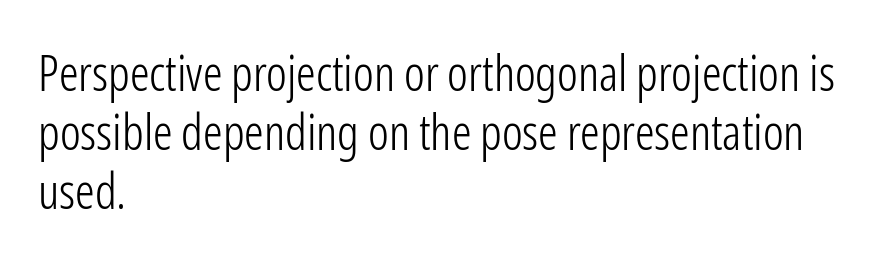
Vertical strokes here are truly vertical. Each row of text sits above clean, open space. The letters sit at their default tracking, neither squeezed nor spread. Do the characters align in a grid? No, the font is proportional.
